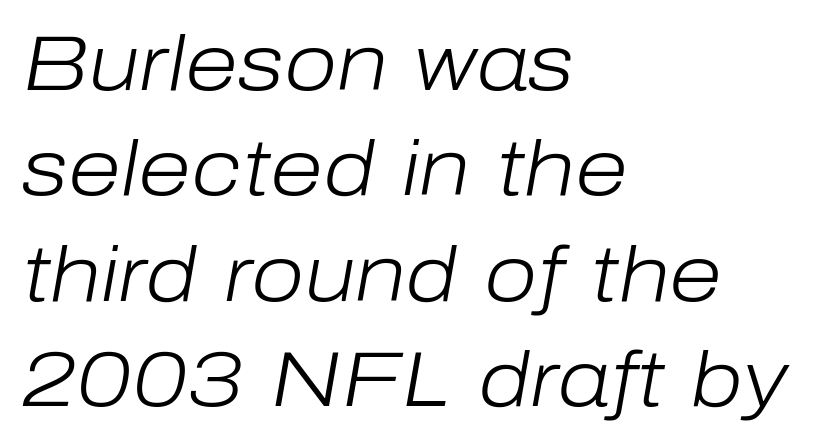
The image shows 77 px light type, italic (leaning right); set left-aligned, normal line spacing (1.37x), normal letter spacing, not underlined; low stroke contrast and a medium x-height.
